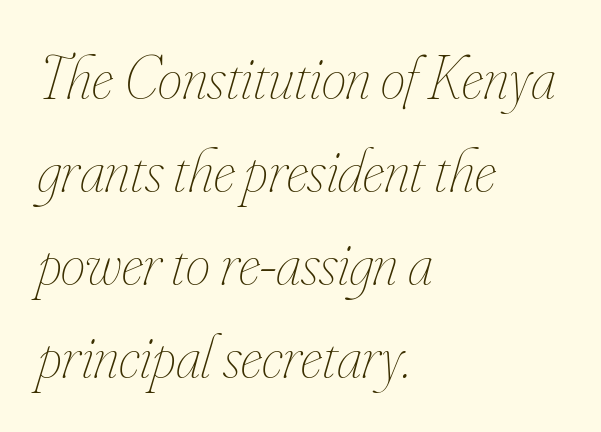
The image shows 62 px thin, condensed type, italic (leaning right); set left-aligned, normal line spacing (1.5x), normal letter spacing, not underlined; low stroke contrast and a small x-height.
